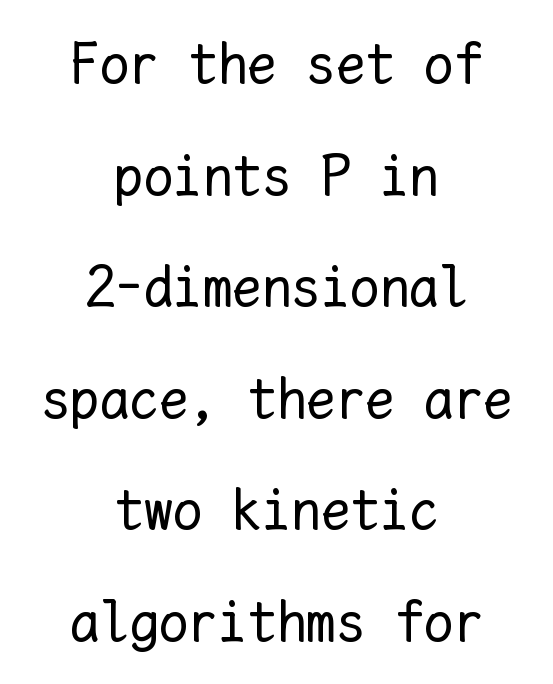
Every character sits straight up, as roman type does. This sample has the even, mechanical cadence of fixed-width lettering. The string is rendered with underlining switched off. Default kerning and tracking; the words read as compact shapes. Notice how the passage keeps no hard edge, just a central spine.
